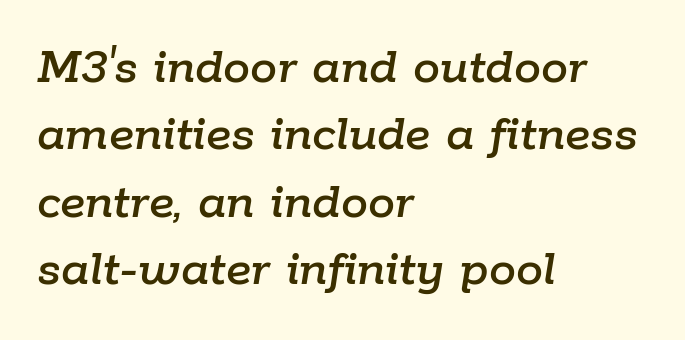
Q: Is the text italic (slanted)? A: Yes, it leans right by about 9 degrees.
Q: Is the text underlined? A: No.
Q: How is the paragraph aligned? A: Left-aligned.
Q: Is the spacing between letters normal or unusually wide? A: Normal.
Q: Is the spacing between lines tight, normal or loose? A: Normal.
Q: Width (condensed, normal, or wide)? A: Normal.
Q: Stroke contrast? A: Low.
Q: x-height? A: Medium.
Q: Monospaced? A: No.
